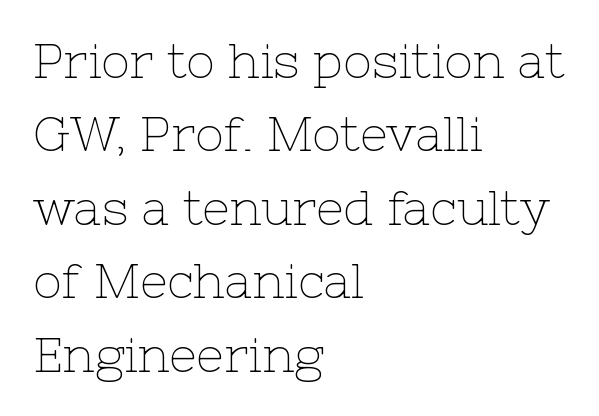
{"serif": "yes", "italic": "no", "bold": "no", "weight": "thin", "width": "normal", "stroke_contrast": "low", "x_height": "medium", "monospaced": "no", "underline": "no", "align": "left", "line_spacing": "normal", "line_spacing_ratio": 1.53, "letter_spacing": "normal", "letter_spacing_em": 0.0, "glyph_px": 48}
